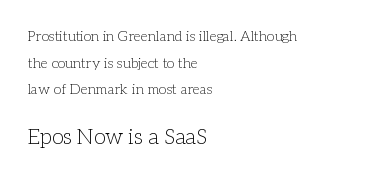
Q: Is the text bold? A: No.
Q: Is the text italic (slanted)? A: No, it is upright.
Q: Is the text underlined? A: No.
Q: How is the paragraph aligned? A: Left-aligned.
Q: Is the spacing between letters normal or unusually wide? A: Normal.
Q: Is the spacing between lines tight, normal or loose? A: Loose.
Q: Which block of text is set in a larger size, the first (top) or the second (bottom)? A: The second (bottom) one.
